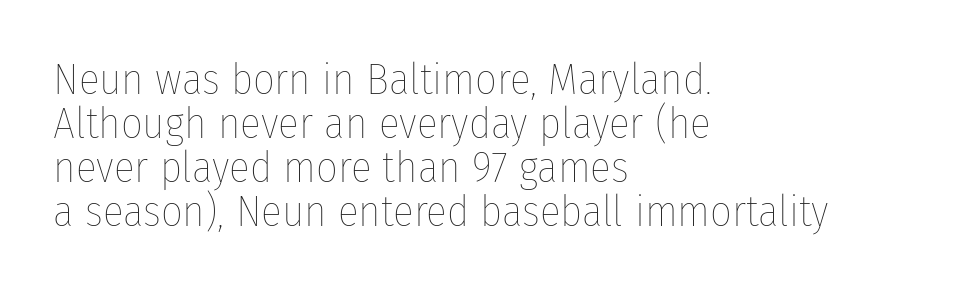
The image shows 43 px thin, condensed type, upright; set left-aligned, tight line spacing (1.02x), normal letter spacing, not underlined; low stroke contrast and a medium x-height.
